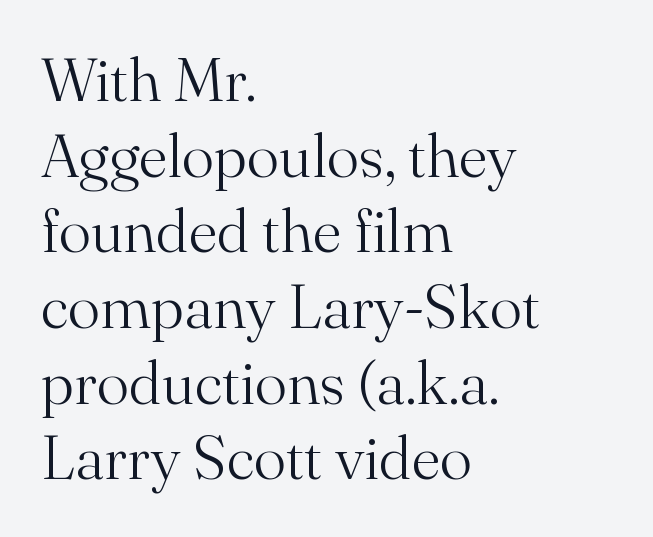
Q: Is the text bold? A: No.
Q: Is the text italic (slanted)? A: No, it is upright.
Q: Is the typeface a serif or a sans-serif typeface? A: Serif.
Q: Is the text underlined? A: No.
Q: How is the paragraph aligned? A: Left-aligned.
Q: Is the spacing between letters normal or unusually wide? A: Normal.
Q: Width (condensed, normal, or wide)? A: Normal.
Q: Stroke contrast? A: Medium.
Q: x-height? A: Small.
Q: Monospaced? A: No.
